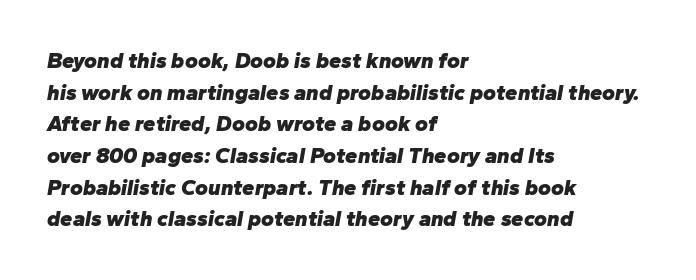
Q: Is the text bold? A: Yes.
Q: Is the text italic (slanted)? A: Yes, it leans right by about 10 degrees.
Q: Is the text underlined? A: No.
Q: How is the paragraph aligned? A: Left-aligned.
Q: Is the spacing between letters normal or unusually wide? A: Normal.
Q: Is the spacing between lines tight, normal or loose? A: Normal.
